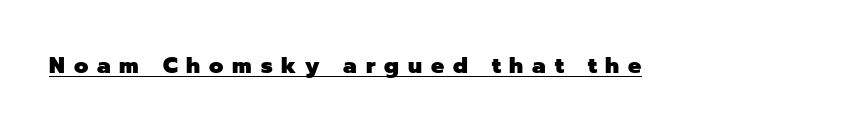
{"italic": "no", "bold": "yes", "underline": "yes", "letter_spacing": "wide", "letter_spacing_em": 0.4, "glyph_px": 22}
